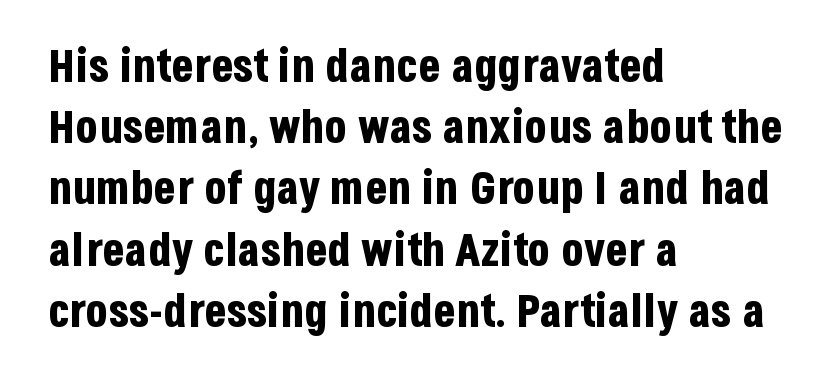
{"serif": "no", "italic": "no", "bold": "yes", "weight": "bold", "width": "condensed", "stroke_contrast": "low", "x_height": "large", "monospaced": "no", "underline": "no", "align": "left", "line_spacing": "normal", "line_spacing_ratio": 1.33, "letter_spacing": "normal", "letter_spacing_em": 0.0, "glyph_px": 46}
